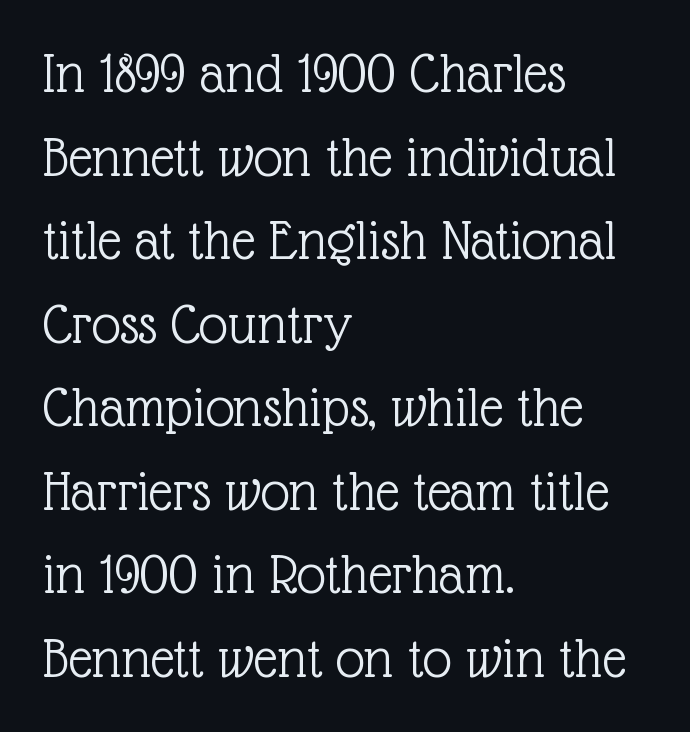
{"serif": "yes", "italic": "no", "bold": "no", "weight": "light", "width": "normal", "x_height": "medium", "monospaced": "no", "underline": "no", "align": "left", "line_spacing": "normal", "line_spacing_ratio": 1.44, "letter_spacing": "normal", "letter_spacing_em": 0.0, "glyph_px": 58}
